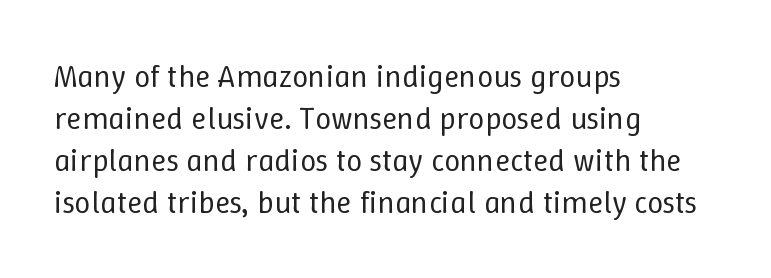
{"italic": "no", "bold": "no", "weight": "regular", "width": "normal", "stroke_contrast": "low", "x_height": "medium", "monospaced": "no", "underline": "no", "align": "left", "line_spacing": "normal", "line_spacing_ratio": 1.31, "letter_spacing": "normal", "letter_spacing_em": 0.0, "glyph_px": 32}
